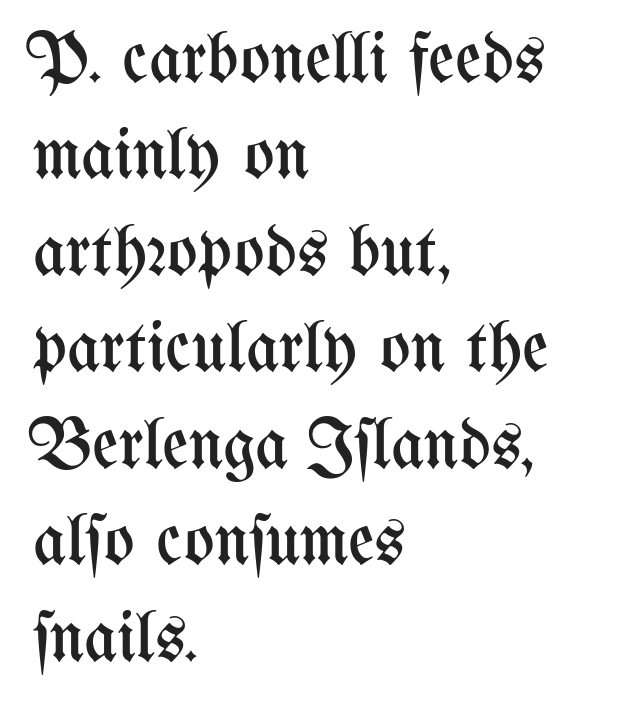
The image shows 72 px regular-weight, condensed type, upright; set left-aligned, normal line spacing (1.34x), normal letter spacing, not underlined; medium stroke contrast and a medium x-height.
